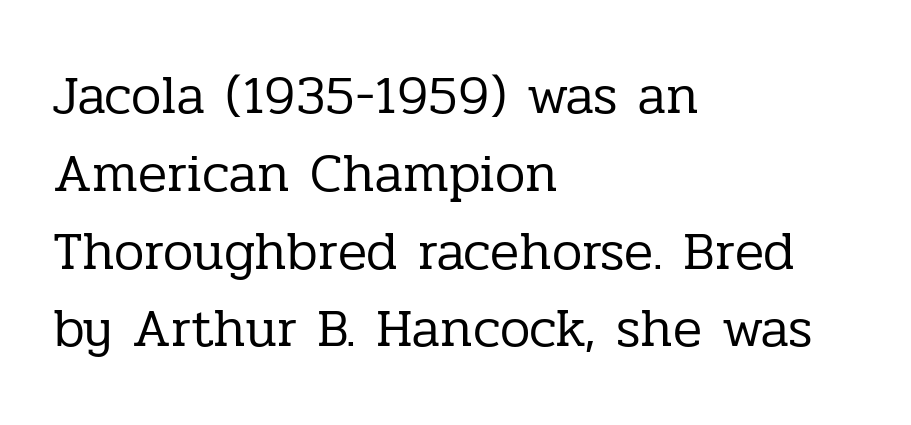
Q: Is the text bold? A: No.
Q: Is the text italic (slanted)? A: No, it is upright.
Q: Is the typeface a serif or a sans-serif typeface? A: Serif.
Q: Is the text underlined? A: No.
Q: How is the paragraph aligned? A: Left-aligned.
Q: Is the spacing between letters normal or unusually wide? A: Normal.
Q: Is the spacing between lines tight, normal or loose? A: Normal.
Q: Width (condensed, normal, or wide)? A: Normal.
Q: Stroke contrast? A: Low.
Q: x-height? A: Medium.
Q: Monospaced? A: No.
